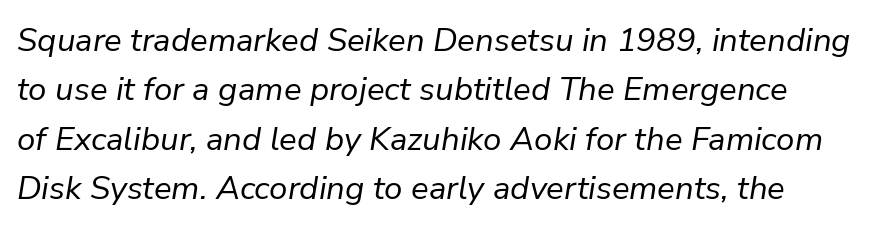
The image shows 33 px regular-weight type, italic (leaning right); set normal line spacing (1.5x), normal letter spacing, not underlined; low stroke contrast and a medium x-height.
